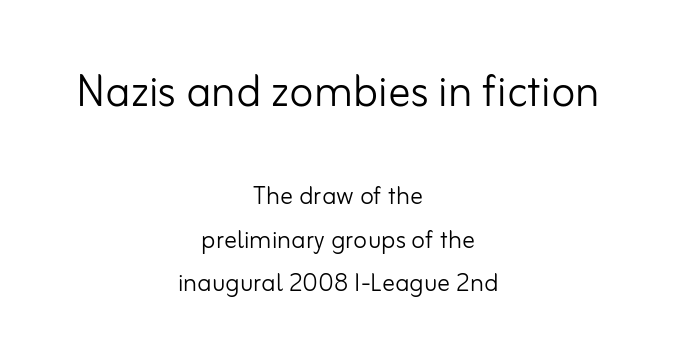
{"serif": "no", "italic": "no", "bold": "no", "weight": "light", "width": "normal", "stroke_contrast": "low", "x_height": "small", "monospaced": "no", "underline": "no", "align": "center", "line_spacing": "normal", "line_spacing_ratio": 1.35, "letter_spacing": "normal", "letter_spacing_em": 0.0, "larger_block": "first", "size_ratio": 1.75, "glyph_px": 56}
